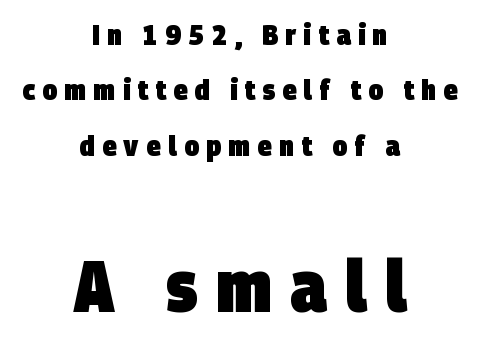
The image shows 73 px heavy, condensed sans-serif type; set centered, loose line spacing (1.91x), unusually wide letter spacing (+0.25 em), not underlined; the second (bottom) block is 2.52x larger; low stroke contrast and a large x-height.
